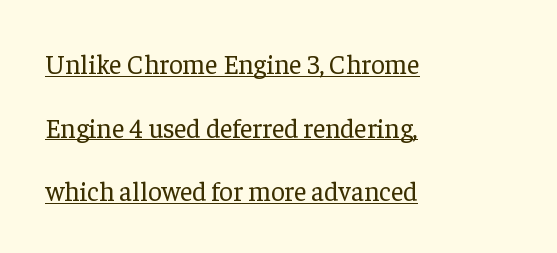
The image shows 27 px text type, upright; set left-aligned, loose line spacing (2.36x), normal letter spacing, underlined.
